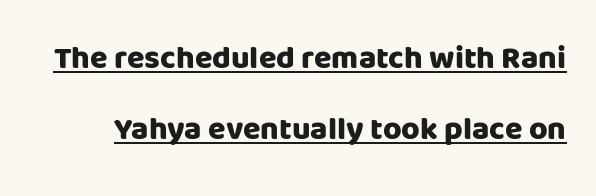
Q: Is the text bold? A: Yes.
Q: Is the text italic (slanted)? A: No, it is upright.
Q: Is the typeface a serif or a sans-serif typeface? A: Sans-serif.
Q: Is the text underlined? A: Yes.
Q: Is the spacing between letters normal or unusually wide? A: Normal.
Q: Is the spacing between lines tight, normal or loose? A: Loose.
Q: Width (condensed, normal, or wide)? A: Normal.
Q: Stroke contrast? A: Low.
Q: x-height? A: Large.
Q: Monospaced? A: No.
